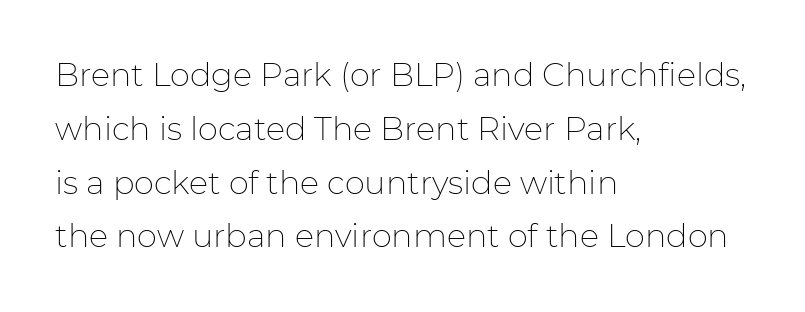
The image shows 32 px thin sans-serif type, upright; set left-aligned, normal line spacing (1.68x), normal letter spacing, not underlined; low stroke contrast and a medium x-height.
